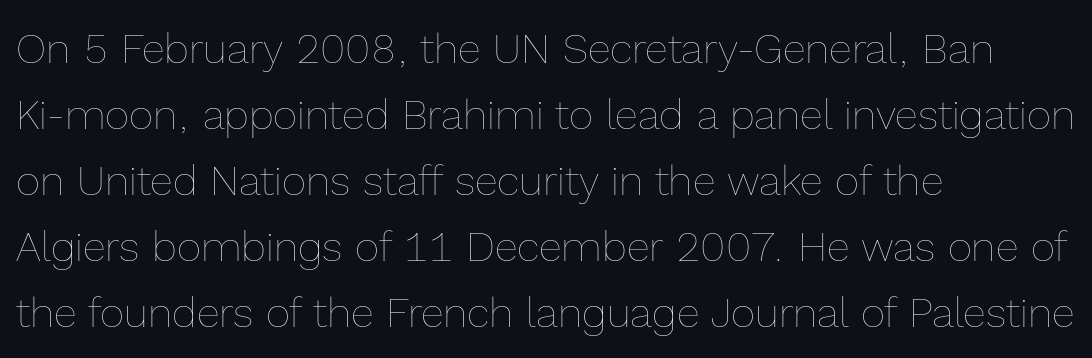
{"italic": "no", "bold": "no", "weight": "thin", "width": "normal", "x_height": "medium", "monospaced": "no", "underline": "no", "align": "left", "line_spacing": "normal", "line_spacing_ratio": 1.57, "letter_spacing": "normal", "letter_spacing_em": 0.0, "glyph_px": 42}
